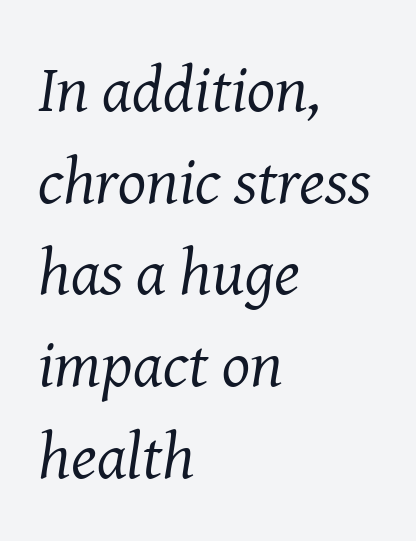
Alignment: flush left. Examine the stroke ends and you'll spot serifs. Leading: standard. The letterforms sit at book weight or below. Is the type slanted? Yes — the strokes lean at a clear angle.
